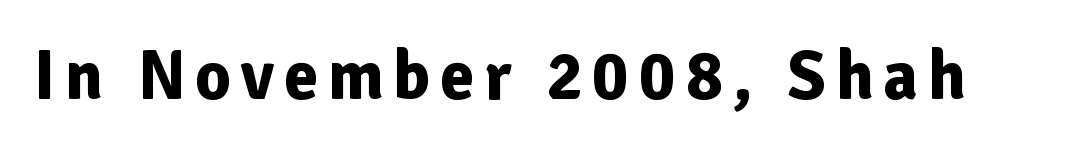
The image shows 69 px bold sans-serif type, upright; set not underlined; low stroke contrast and a medium x-height.
